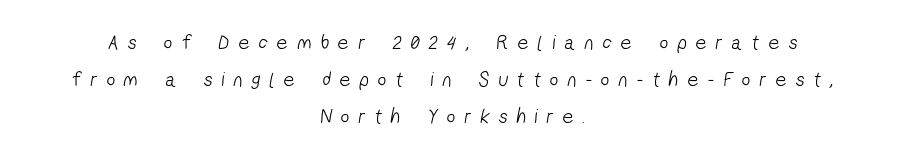
{"bold": "no", "underline": "no", "align": "center", "line_spacing_ratio": 1.76, "letter_spacing": "wide", "letter_spacing_em": 0.45, "glyph_px": 21}
